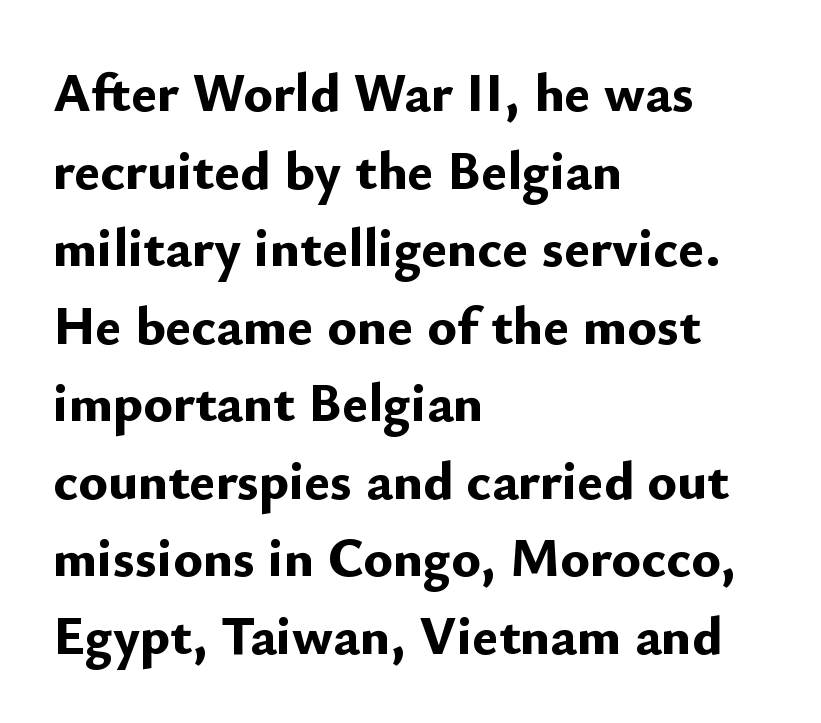
The image shows 55 px bold sans-serif type, upright; set left-aligned, normal line spacing (1.41x), normal letter spacing, not underlined; low stroke contrast and a small x-height.
